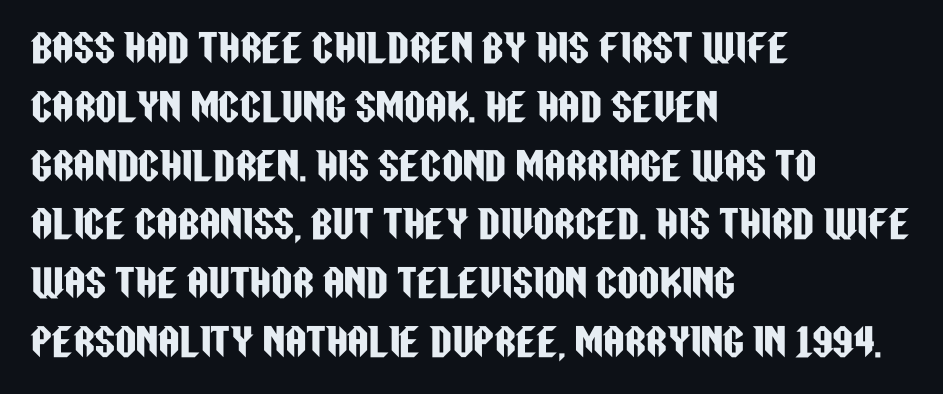
{"serif": "no", "italic": "no", "width": "condensed", "stroke_contrast": "low", "x_height": "large", "monospaced": "no", "underline": "no", "align": "left", "line_spacing": "normal", "line_spacing_ratio": 1.59, "letter_spacing": "normal", "letter_spacing_em": 0.0, "glyph_px": 37}
